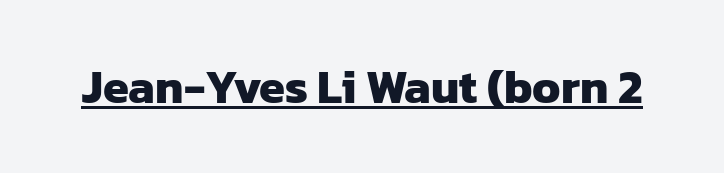
Q: Is the text bold? A: Yes.
Q: Is the typeface a serif or a sans-serif typeface? A: Sans-serif.
Q: Is the text underlined? A: Yes.
Q: Is the spacing between letters normal or unusually wide? A: Normal.
Q: Width (condensed, normal, or wide)? A: Normal.
Q: Stroke contrast? A: Low.
Q: x-height? A: Medium.
Q: Monospaced? A: No.
